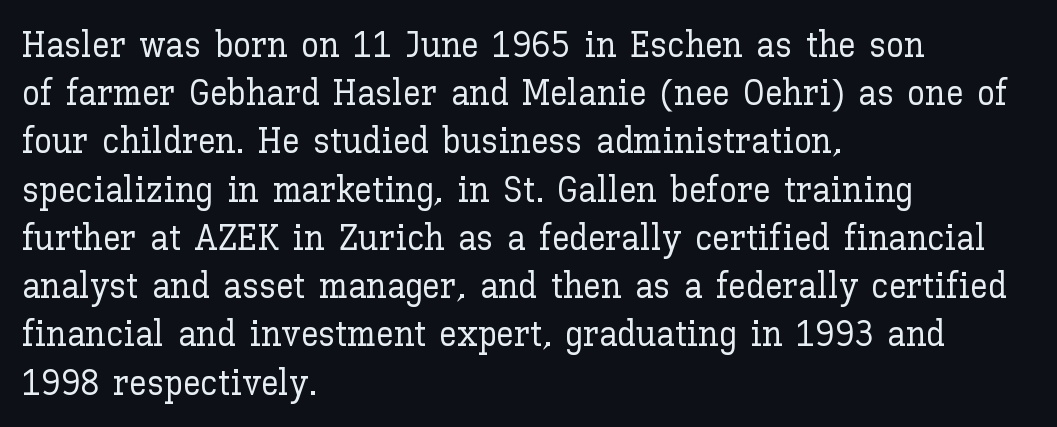
Leading: standard. The passage shown is typed in a proportional face where columns would drift. Rule under the text: the space is simply empty. How are the letters spaced? Ordinarily, with no added tracking. The lettering holds an erect, upright posture throughout.
